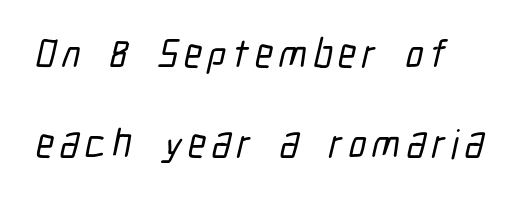
{"serif": "no", "width": "condensed", "stroke_contrast": "low", "x_height": "medium", "monospaced": "no", "underline": "no", "align": "left", "line_spacing": "loose", "line_spacing_ratio": 2.24, "glyph_px": 40}
